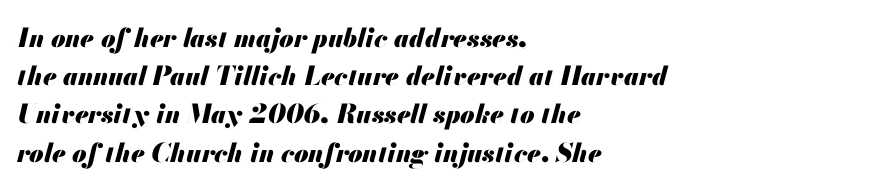
Q: Is the text bold? A: Yes.
Q: Is the text italic (slanted)? A: Yes, it leans right by about 13 degrees.
Q: Is the text underlined? A: No.
Q: How is the paragraph aligned? A: Left-aligned.
Q: Is the spacing between letters normal or unusually wide? A: Normal.
Q: Is the spacing between lines tight, normal or loose? A: Normal.
